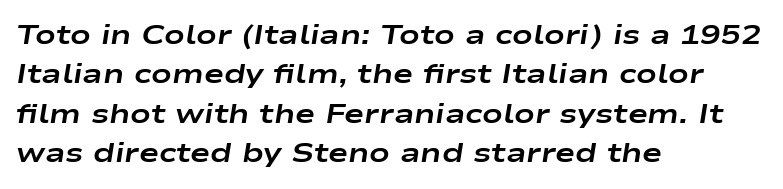
Q: Is the text bold? A: Yes.
Q: Is the text italic (slanted)? A: Yes, it leans right by about 9 degrees.
Q: Is the text underlined? A: No.
Q: How is the paragraph aligned? A: Left-aligned.
Q: Is the spacing between letters normal or unusually wide? A: Normal.
Q: Is the spacing between lines tight, normal or loose? A: Normal.
